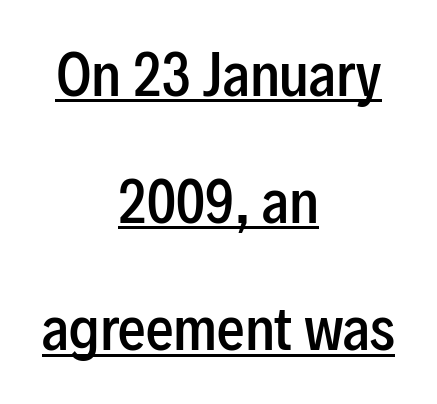
What stands out about the letter spacing? Nothing — it is the standard amount. Looks like regular typesetting: each glyph gets only the width it needs. You can see a thin bar hugging the bottom of the glyphs. Classification — sans serif. Firm but not heavy-handed strokes: this text is semibold.
